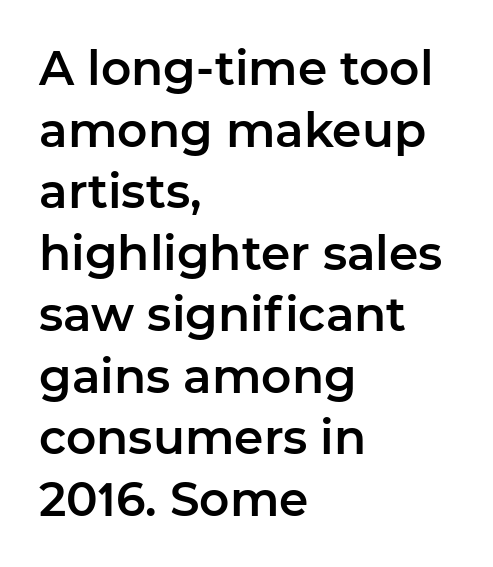
What stands out about the letter spacing? Nothing — it is the standard amount. A typesetter would mark this as roman, not italic. Each line starts at the same left margin while the right side varies. The rendering shows plain stroke endings on the letterforms — a sans-serif design. Here the designer chose a conventional face with non-uniform glyph widths. The zone under the glyphs is completely vacant.
